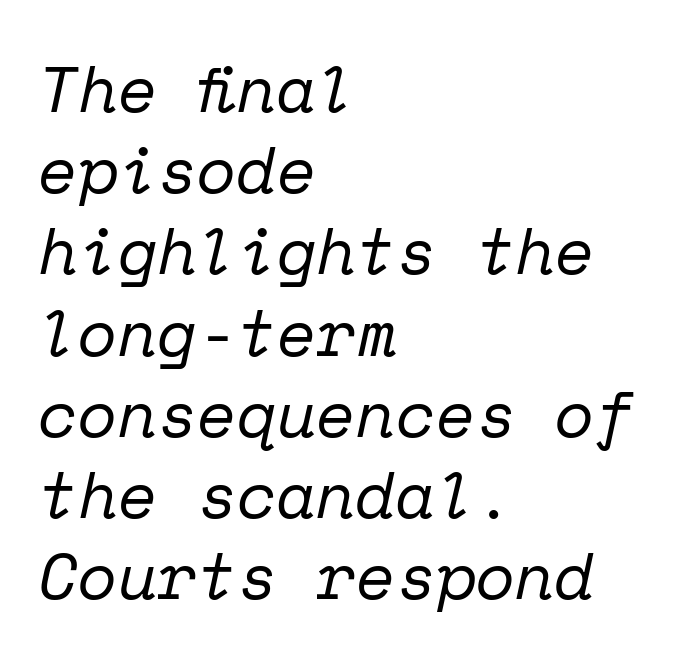
{"serif": "yes", "italic": "yes", "lean": "right", "slant_degrees": 12, "bold": "no", "weight": "regular", "width": "normal", "stroke_contrast": "low", "x_height": "medium", "monospaced": "yes", "underline": "no", "align": "left", "line_spacing": "normal", "line_spacing_ratio": 1.25, "letter_spacing": "normal", "letter_spacing_em": 0.0, "glyph_px": 65}
